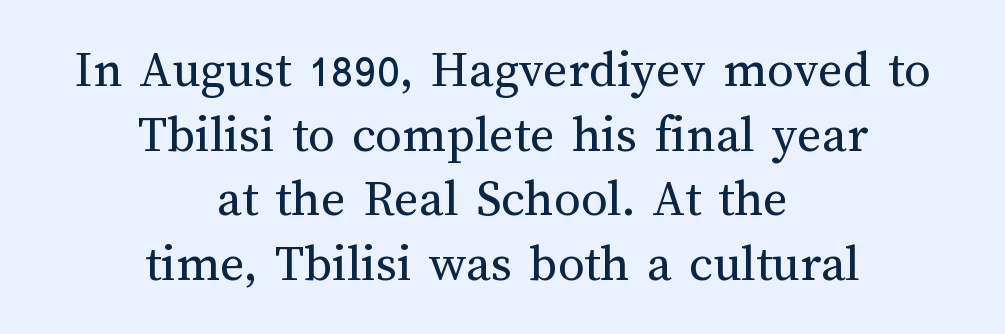
Rule under the text: the space is simply empty. These lines keep a tight, regular rhythm from letter to letter. The paragraph has two soft edges and a firm central axis. The strokes are not fattened; the text isn't bold. A roman cut, with each character standing at attention.
